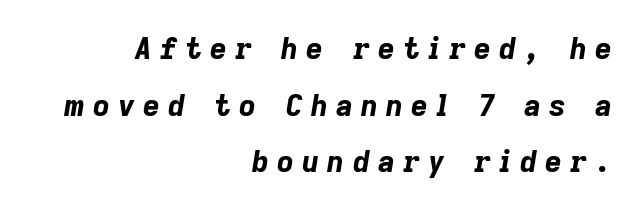
The characters look thick and weighty, a clear bold. A clean baseline with only descenders dipping below it. It's the slanting kind of type. The horizontal fit of the characters is loose and conspicuously gappy. Notice how the passage keeps a crisp vertical edge on the right only. Leading is clearly above the norm, producing a sparse column.
